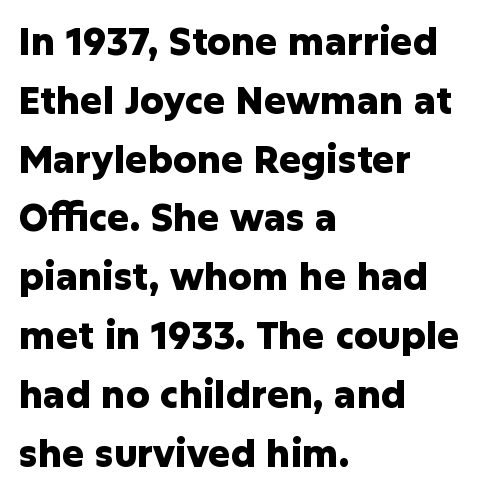
Evenly set lines give the paragraph a standard silhouette. Each letter keeps its own natural width here, so spacing adapts to shape. Note: no serifs on the glyphs. A full-strength bold gives these letters their thick strokes.
